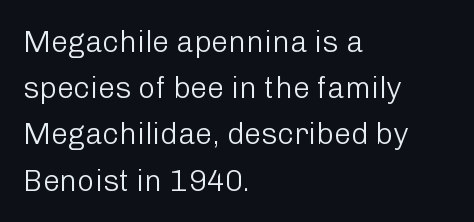
The image shows 30 px light sans-serif type, upright; set left-aligned, normal line spacing (1.54x), normal letter spacing, not underlined; low stroke contrast and a medium x-height.
